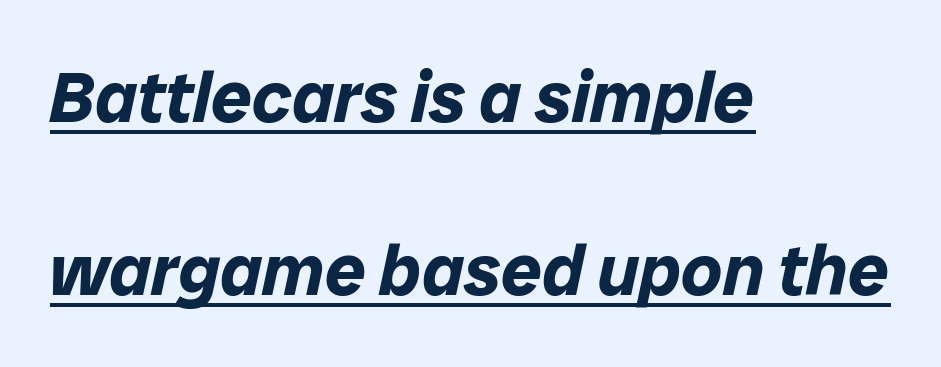
{"italic": "yes", "lean": "right", "slant_degrees": 12, "bold": "yes", "weight": "bold", "width": "normal", "stroke_contrast": "low", "x_height": "medium", "monospaced": "no", "underline": "yes", "align": "left", "line_spacing": "loose", "line_spacing_ratio": 2.4, "letter_spacing": "normal", "letter_spacing_em": 0.0, "glyph_px": 72}
